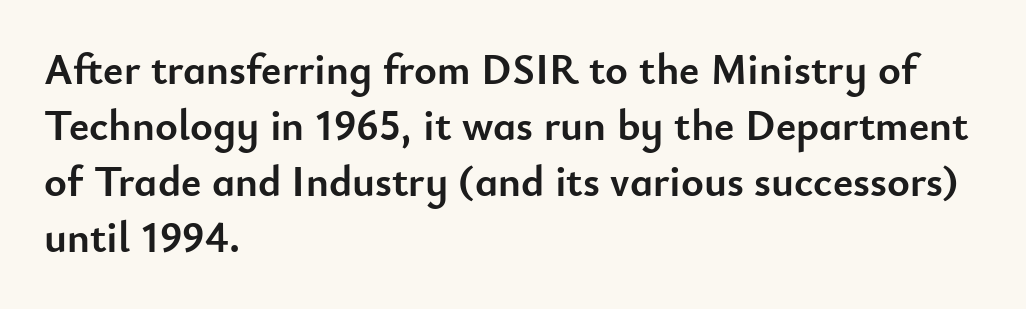
Q: Is the text bold? A: Yes.
Q: Is the text italic (slanted)? A: No, it is upright.
Q: Is the typeface a serif or a sans-serif typeface? A: Sans-serif.
Q: Is the text underlined? A: No.
Q: How is the paragraph aligned? A: Left-aligned.
Q: Is the spacing between letters normal or unusually wide? A: Normal.
Q: Is the spacing between lines tight, normal or loose? A: Normal.
Q: Width (condensed, normal, or wide)? A: Normal.
Q: Stroke contrast? A: Low.
Q: x-height? A: Small.
Q: Monospaced? A: No.
